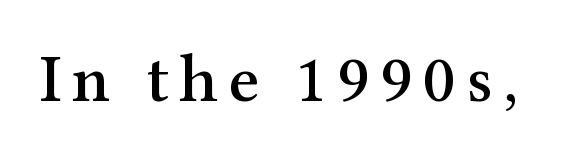
Q: Is the text italic (slanted)? A: No, it is upright.
Q: Is the typeface a serif or a sans-serif typeface? A: Serif.
Q: Is the text underlined? A: No.
Q: Width (condensed, normal, or wide)? A: Normal.
Q: Stroke contrast? A: Medium.
Q: x-height? A: Medium.
Q: Monospaced? A: No.
